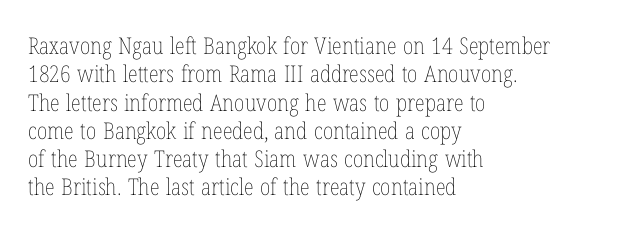
The image shows 23 px text type, upright; set left-aligned, line spacing 1.23x, normal letter spacing, not underlined.
